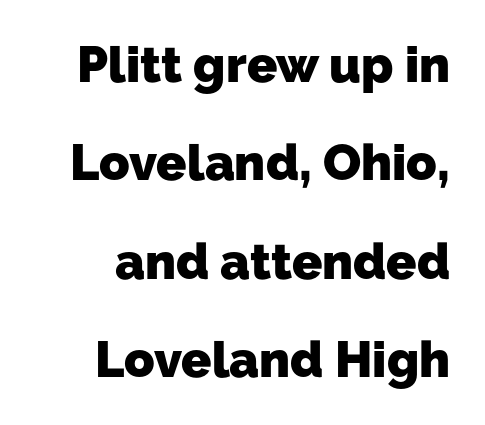
The image shows 50 px heavy sans-serif type; set loose line spacing (1.97x), normal letter spacing, not underlined; low stroke contrast and a medium x-height.
